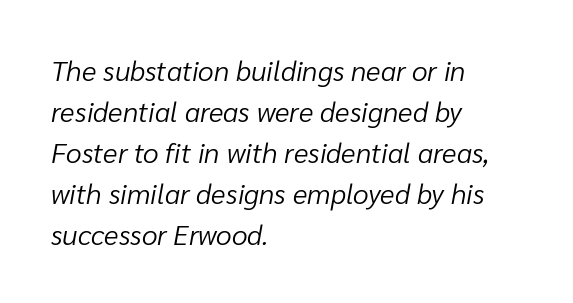
This rendering features lettering with no underline. Summary of vertical rhythm: regular, with standard interline spacing. Which margin do the lines hug? The left one — the right edge is uneven. Unbolded letterforms with no extra heft. Students, note that the glyphs here touch the page at normal intervals.
